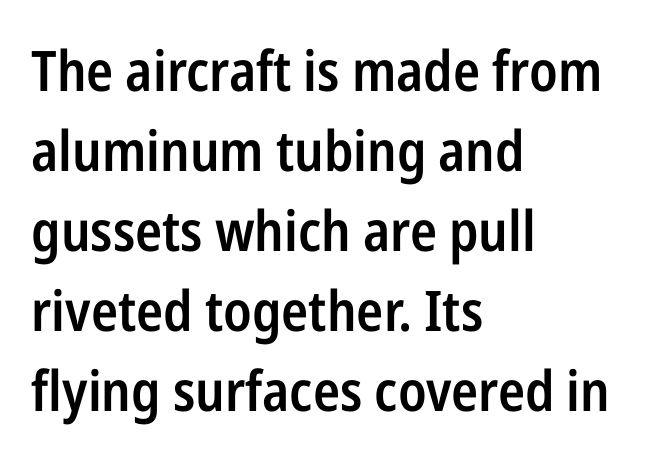
The image shows 56 px semibold, condensed sans-serif type, upright; set left-aligned, normal line spacing (1.43x), normal letter spacing, not underlined; low stroke contrast and a medium x-height.
